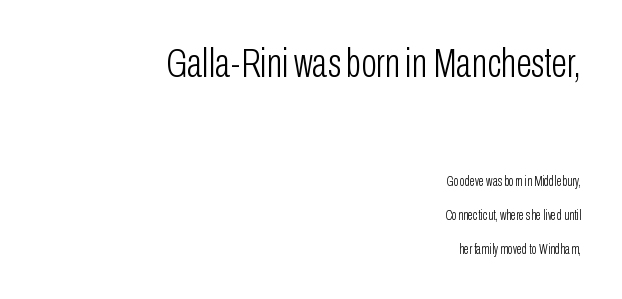
The image shows 41 px light, condensed sans-serif type, upright; set right-aligned, loose line spacing (2.43x), normal letter spacing, not underlined; the first (top) block is 2.93x larger; low stroke contrast and a medium x-height.
